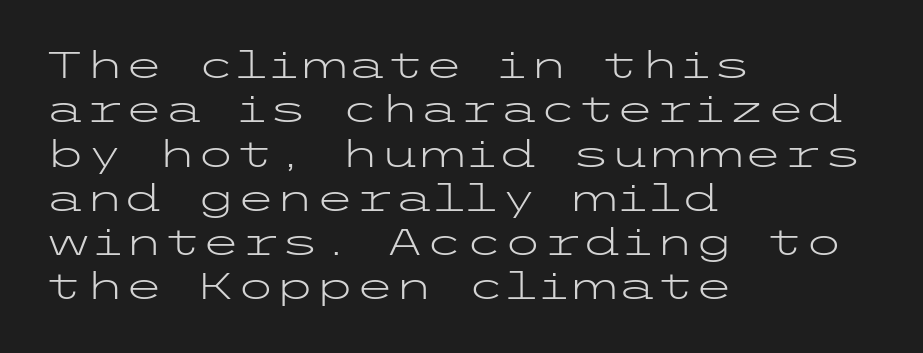
{"serif": "no", "italic": "no", "bold": "no", "weight": "light", "width": "wide", "stroke_contrast": "low", "x_height": "medium", "underline": "no", "align": "left", "line_spacing_ratio": 1.23, "letter_spacing": "normal", "letter_spacing_em": 0.0, "glyph_px": 36}
